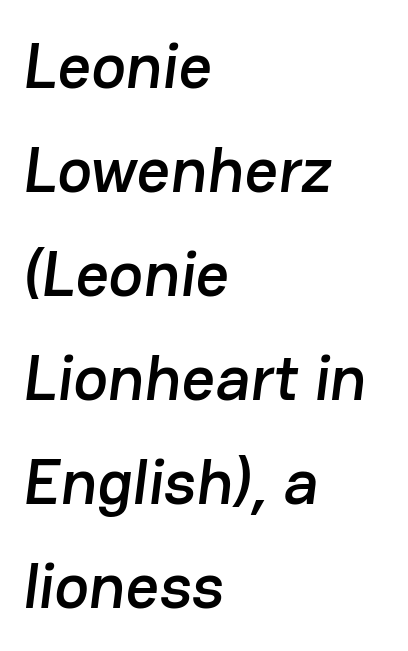
Q: Is the typeface a serif or a sans-serif typeface? A: Sans-serif.
Q: Is the text underlined? A: No.
Q: How is the paragraph aligned? A: Left-aligned.
Q: Is the spacing between letters normal or unusually wide? A: Normal.
Q: Is the spacing between lines tight, normal or loose? A: Normal.
Q: Width (condensed, normal, or wide)? A: Normal.
Q: Stroke contrast? A: Low.
Q: x-height? A: Medium.
Q: Monospaced? A: No.
